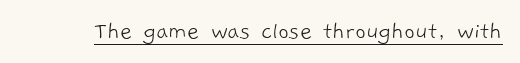
The image shows 26 px text type; set normal letter spacing, underlined.
